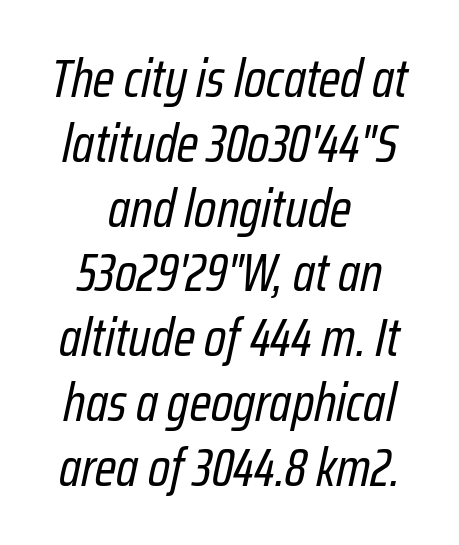
{"italic": "yes", "lean": "right", "slant_degrees": 12, "bold": "no", "weight": "regular", "width": "condensed", "stroke_contrast": "low", "x_height": "medium", "monospaced": "no", "underline": "no", "align": "center", "line_spacing_ratio": 1.2, "letter_spacing": "normal", "letter_spacing_em": 0.0, "glyph_px": 54}
